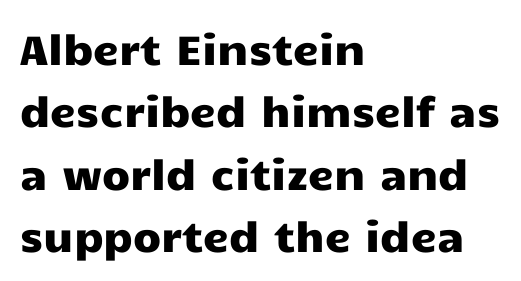
{"serif": "no", "italic": "no", "width": "wide", "stroke_contrast": "low", "x_height": "medium", "monospaced": "no", "underline": "no", "align": "left", "line_spacing": "normal", "line_spacing_ratio": 1.52, "letter_spacing": "normal", "letter_spacing_em": 0.0, "glyph_px": 41}
